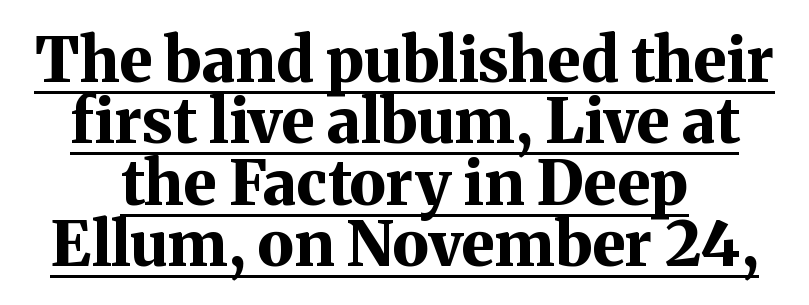
Q: Is the text bold? A: Yes.
Q: Is the text italic (slanted)? A: No, it is upright.
Q: Is the typeface a serif or a sans-serif typeface? A: Serif.
Q: Is the text underlined? A: Yes.
Q: How is the paragraph aligned? A: Centered.
Q: Is the spacing between letters normal or unusually wide? A: Normal.
Q: Is the spacing between lines tight, normal or loose? A: Tight.
Q: Width (condensed, normal, or wide)? A: Normal.
Q: Stroke contrast? A: Medium.
Q: x-height? A: Medium.
Q: Monospaced? A: No.
